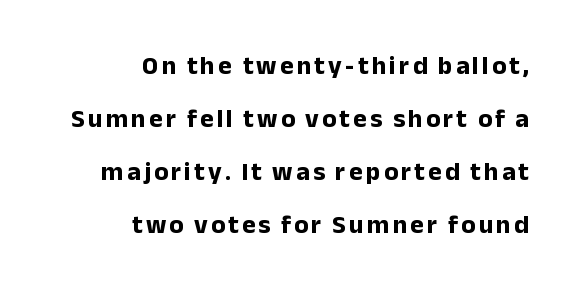
The image shows 26 px bold type, upright; set right-aligned, loose line spacing (2.04x), not underlined.
